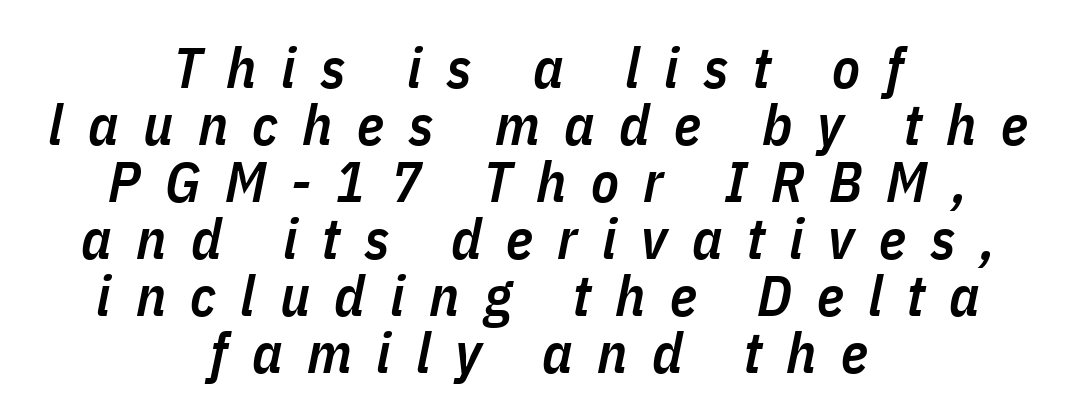
The image shows 57 px semibold, condensed type, italic (leaning right); set centered, tight line spacing (1.0x), unusually wide letter spacing (+0.43 em), not underlined; low stroke contrast and a medium x-height.
